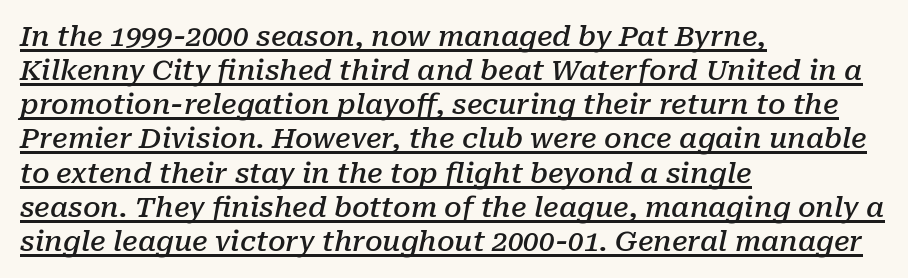
{"serif": "yes", "italic": "yes", "lean": "right", "slant_degrees": 10, "bold": "semi", "weight": "semibold", "width": "normal", "stroke_contrast": "low", "x_height": "medium", "monospaced": "no", "underline": "yes", "align": "left", "line_spacing_ratio": 1.22, "letter_spacing": "normal", "letter_spacing_em": 0.0, "glyph_px": 28}
